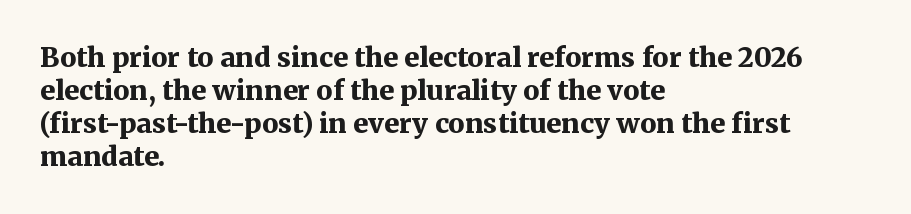
Q: Is the text bold? A: Yes.
Q: Is the text italic (slanted)? A: No, it is upright.
Q: Is the text underlined? A: No.
Q: How is the paragraph aligned? A: Left-aligned.
Q: Is the spacing between letters normal or unusually wide? A: Normal.
